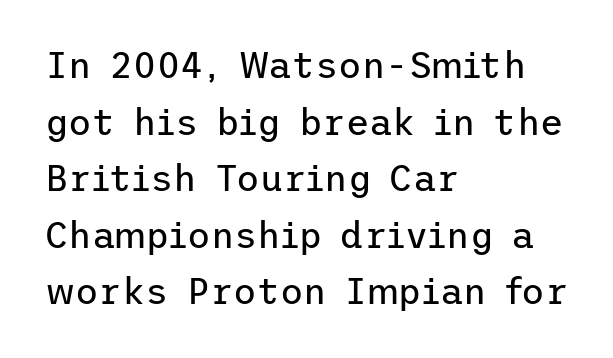
Check the space under the baseline: it is left empty. Summary of vertical rhythm: regular, with standard interline spacing. The face used here is a sans, in the tradition of grotesques and geometrics. Vertical strokes here are truly vertical. A light-to-regular cut is what we see here. Leftover space on each line is placed entirely after the last word.
